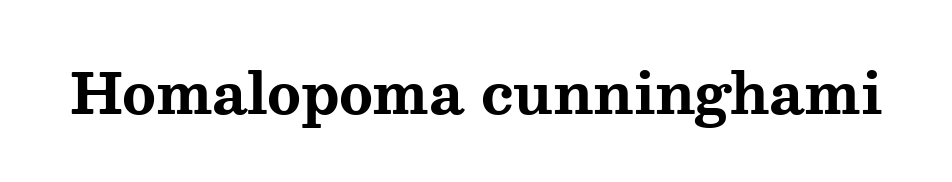
Q: Is the text bold? A: Yes.
Q: Is the text italic (slanted)? A: No, it is upright.
Q: Is the typeface a serif or a sans-serif typeface? A: Serif.
Q: Is the text underlined? A: No.
Q: Is the spacing between letters normal or unusually wide? A: Normal.
Q: Width (condensed, normal, or wide)? A: Wide.
Q: Stroke contrast? A: Medium.
Q: x-height? A: Medium.
Q: Monospaced? A: No.
